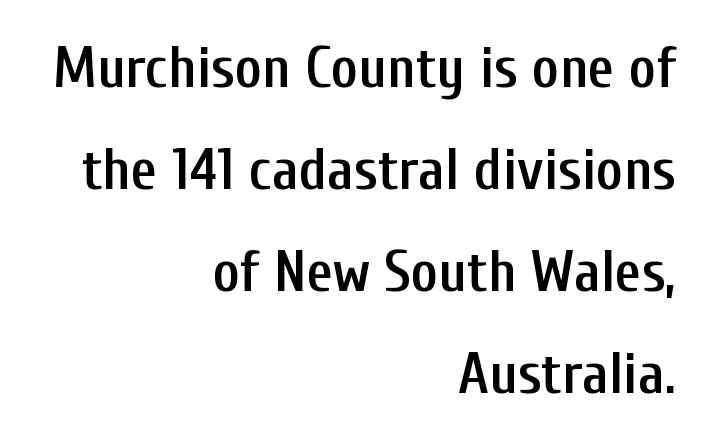
{"serif": "no", "italic": "no", "bold": "semi", "weight": "semibold", "width": "condensed", "stroke_contrast": "low", "x_height": "medium", "monospaced": "no", "underline": "no", "align": "right", "line_spacing_ratio": 1.76, "letter_spacing": "normal", "letter_spacing_em": 0.0, "glyph_px": 58}
